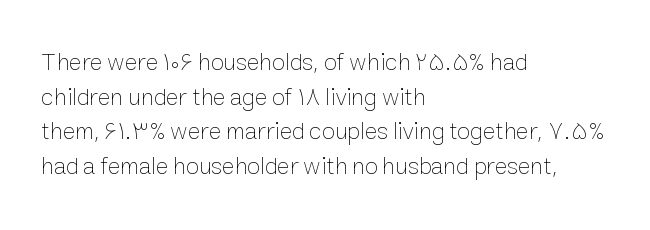
The image shows 24 px text type, upright; set left-aligned, normal line spacing (1.44x), normal letter spacing, not underlined.
